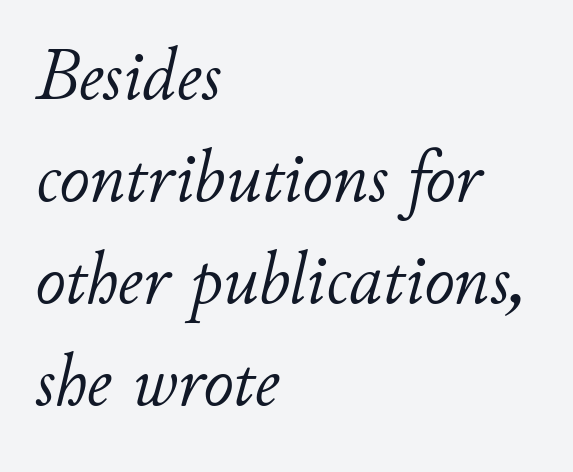
The image shows 74 px light type, italic (leaning right); set left-aligned, normal line spacing (1.38x), normal letter spacing, not underlined; low stroke contrast and a small x-height.
